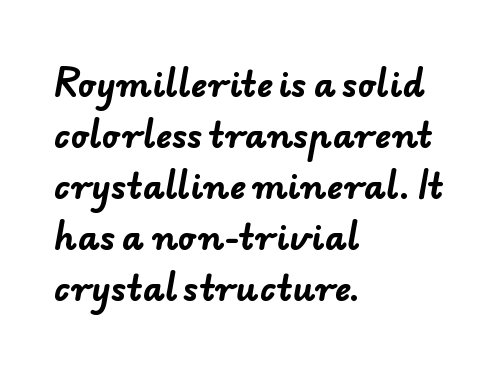
Spacing verdict: proportional, widths tailored to each character. Visually the block forms a straight wall on the left and a jagged coastline on the right. Compared with typical paragraphs, the rows here are spaced about the same. The horizontal fit of the characters is conventional and even. I'd describe the lettering as bold — thick and assertive.
